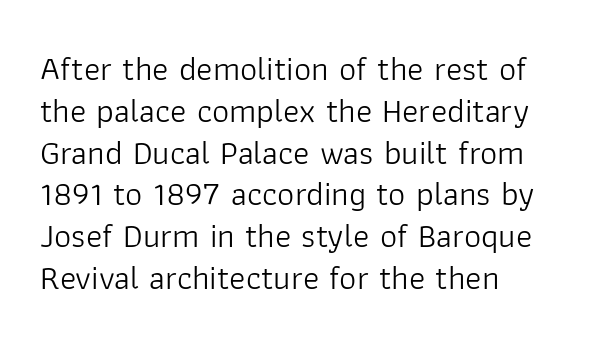
There is no visible air inserted between adjacent glyphs. Each letter's strokes conclude bluntly, with no projecting serifs. Type without underlining. The typeface has the unassuming heft of standard copy or less.
